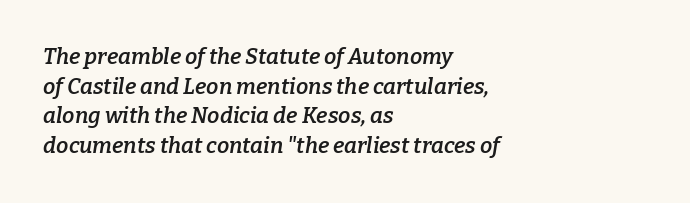
The image shows 22 px text type, italic (leaning right); set left-aligned, normal line spacing (1.35x), normal letter spacing, not underlined.
